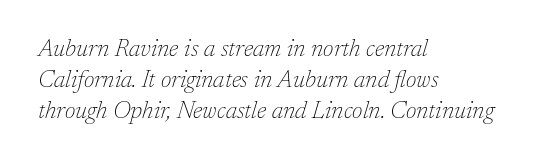
Q: Is the text bold? A: No.
Q: Is the text italic (slanted)? A: Yes, it leans right by about 17 degrees.
Q: Is the text underlined? A: No.
Q: How is the paragraph aligned? A: Left-aligned.
Q: Is the spacing between letters normal or unusually wide? A: Normal.
Q: Is the spacing between lines tight, normal or loose? A: Normal.
